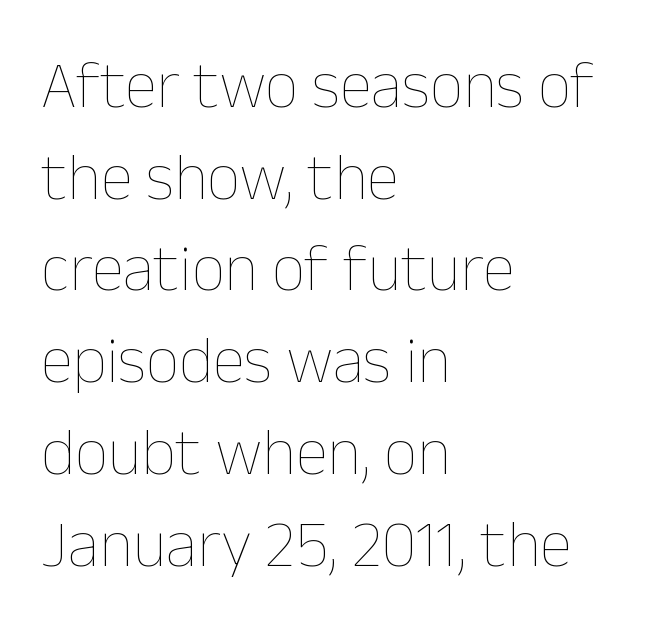
{"italic": "no", "bold": "no", "weight": "thin", "width": "normal", "stroke_contrast": "low", "x_height": "medium", "monospaced": "no", "underline": "no", "align": "left", "line_spacing": "normal", "line_spacing_ratio": 1.39, "letter_spacing": "normal", "letter_spacing_em": 0.0, "glyph_px": 66}
